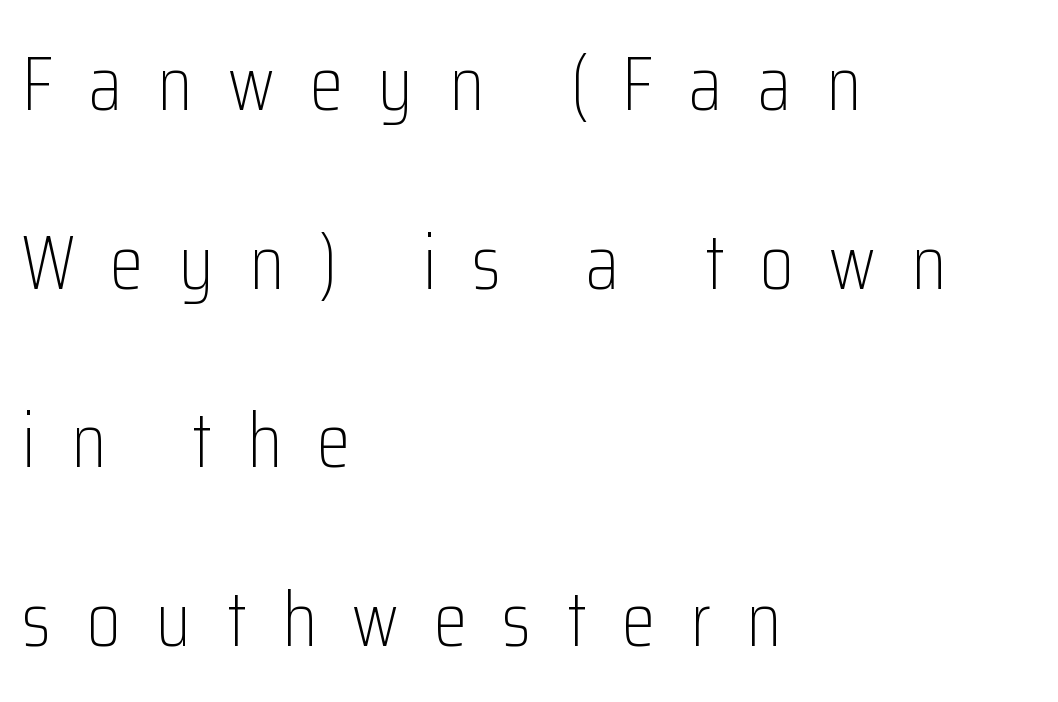
The image shows 77 px light, condensed sans-serif type, upright; set left-aligned, loose line spacing (2.32x), unusually wide letter spacing (+0.46 em), not underlined; low stroke contrast and a medium x-height.
